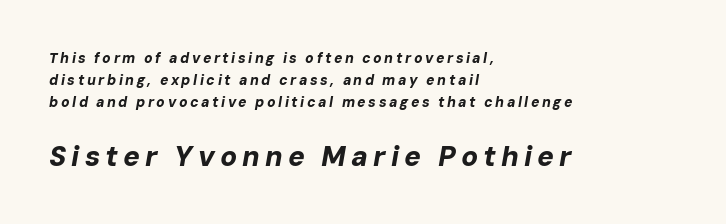
Proportional: the letters do not fall into vertical columns. In terms of posture, this sample is oblique. The letters in the lower block stand taller than those in the block above. Check under the words: just untouched page.
